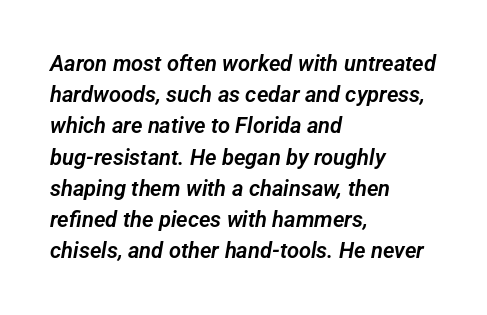
Check the space under the baseline: it is left empty. The rag falls on the right side of this text block. The passage shown has conventional tracking throughout. Each new line begins a customary step beneath the previous one.
